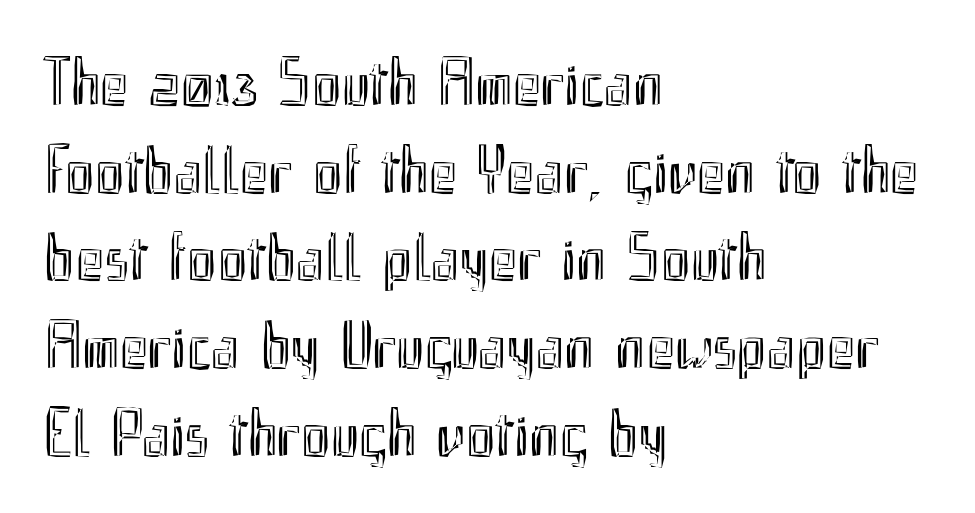
The image shows 68 px condensed type, upright; set left-aligned, normal line spacing (1.29x), normal letter spacing, not underlined; a small x-height.
